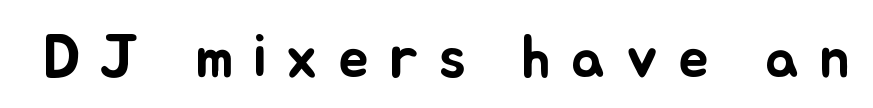
{"italic": "no", "width": "normal", "stroke_contrast": "low", "x_height": "small", "monospaced": "no", "underline": "no", "letter_spacing": "wide", "letter_spacing_em": 0.33, "glyph_px": 61}
